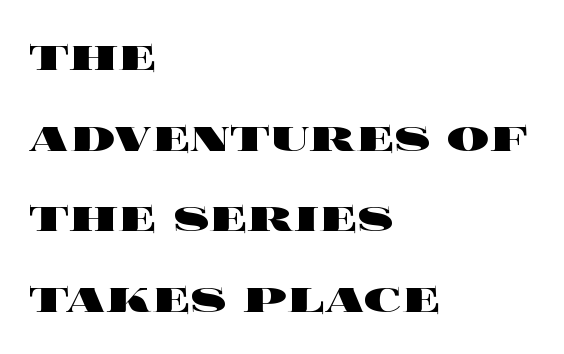
Q: Is the text bold? A: Yes.
Q: Is the text italic (slanted)? A: No, it is upright.
Q: Is the text underlined? A: No.
Q: How is the paragraph aligned? A: Left-aligned.
Q: Is the spacing between letters normal or unusually wide? A: Normal.
Q: Is the spacing between lines tight, normal or loose? A: Normal.
Q: Width (condensed, normal, or wide)? A: Wide.
Q: x-height? A: Large.
Q: Monospaced? A: No.
